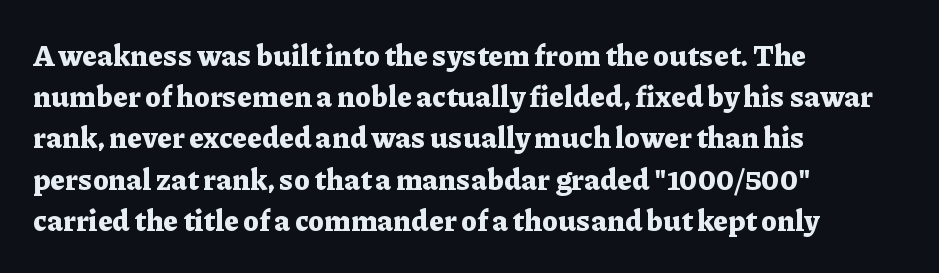
{"serif": "yes", "italic": "no", "bold": "yes", "weight": "bold", "width": "normal", "stroke_contrast": "low", "x_height": "medium", "monospaced": "no", "underline": "no", "align": "left", "line_spacing": "normal", "line_spacing_ratio": 1.42, "letter_spacing": "normal", "letter_spacing_em": 0.0, "glyph_px": 29}
